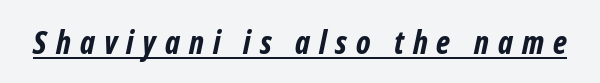
The image shows 32 px bold, condensed sans-serif type; set unusually wide letter spacing (+0.28 em), underlined; low stroke contrast and a medium x-height.
